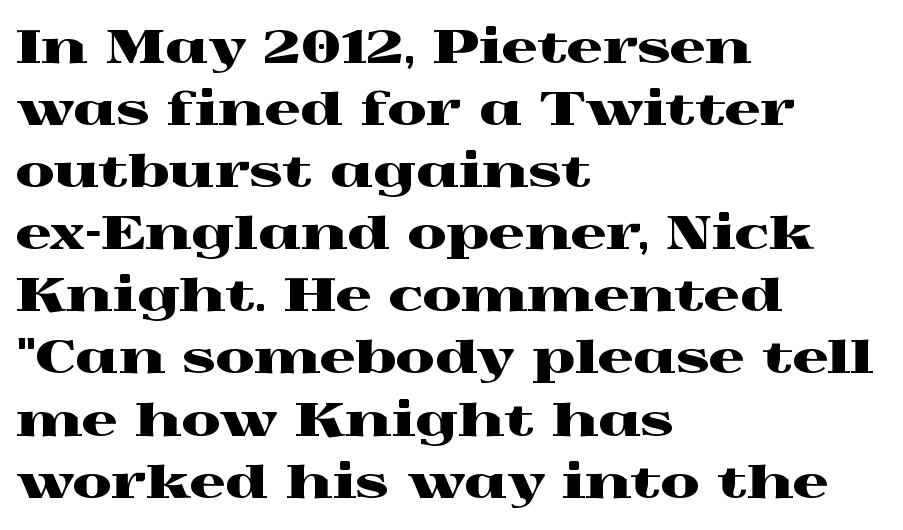
Descenders hang freely into open space. Students, observe: this is what conventionally led text looks like. This is roman type, the default non-slanted kind. I'd call this a serif setting — the letters wear small feet.
